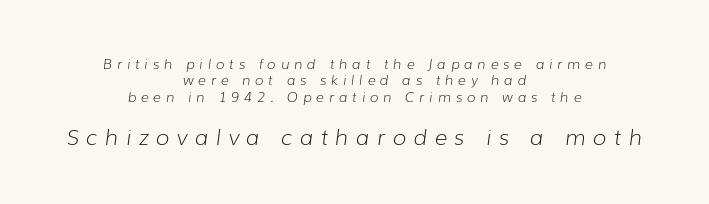
No word sits above an underline. The setting favours the middle, as headings and verse often do. Size contrast runs from small at the top to large at the bottom. Think standard paragraph weight, or any step lighter than that.
